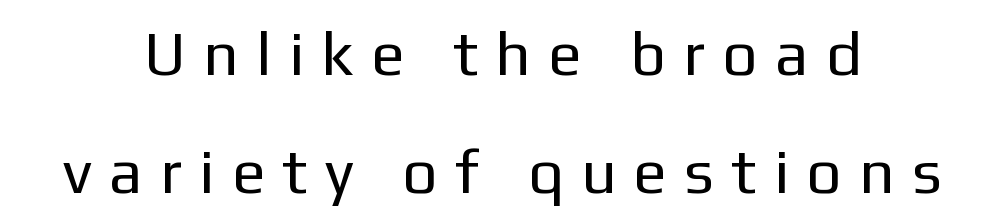
The image shows 62 px regular-weight sans-serif type, upright; set centered, loose line spacing (1.91x), unusually wide letter spacing (+0.28 em), not underlined; low stroke contrast and a medium x-height.
